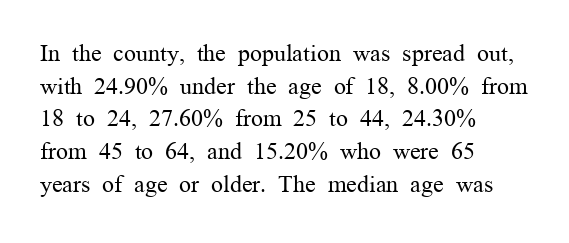
Plain, unruled lines of type. Ordinary non-slanted type is in use. Does extra space separate the letters? No, they use regular spacing. This is not heavy type; no bold has been used. These lines sit exactly where default settings would place them. Reading down the block, your eye returns to a fixed left position each line.
